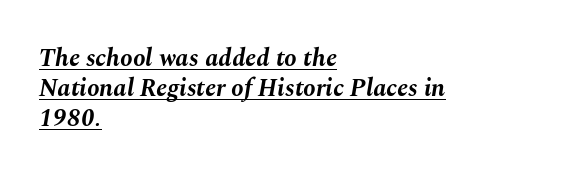
Characters follow at the spacing the type designer built in. Visually the block forms a straight wall on the left and a jagged coastline on the right. Check the space under the baseline: a stroke is drawn there. How heavy is the stroke? Heavy — this is a bold. Observe the lean: these are italic letterforms.
